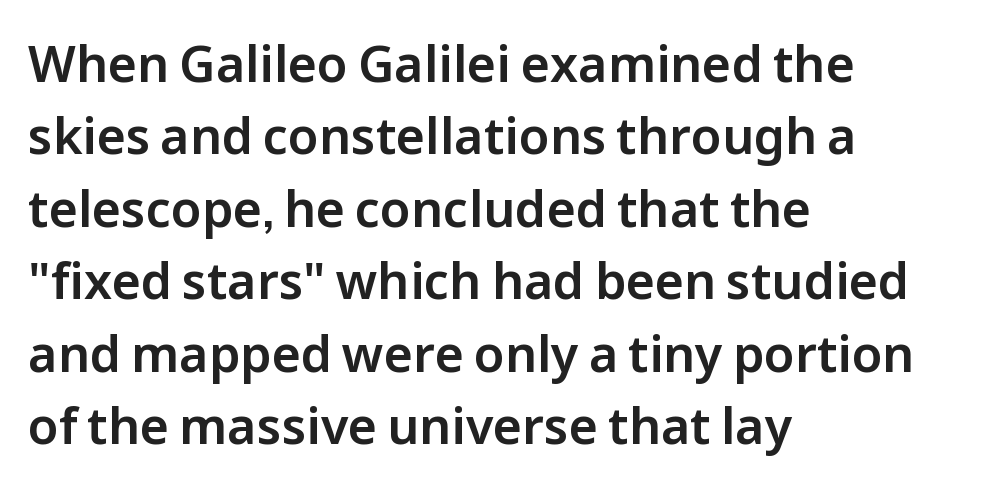
The image shows 50 px sans-serif type, upright; set left-aligned, normal line spacing (1.45x), normal letter spacing, not underlined; low stroke contrast and a medium x-height.
